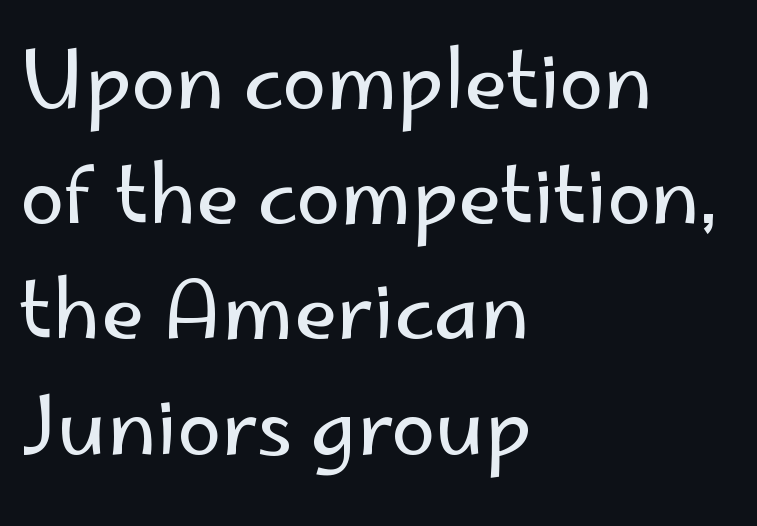
Q: Is the text bold? A: No.
Q: Is the text italic (slanted)? A: No, it is upright.
Q: Is the typeface a serif or a sans-serif typeface? A: Sans-serif.
Q: Is the text underlined? A: No.
Q: How is the paragraph aligned? A: Left-aligned.
Q: Is the spacing between letters normal or unusually wide? A: Normal.
Q: Is the spacing between lines tight, normal or loose? A: Normal.
Q: Width (condensed, normal, or wide)? A: Normal.
Q: Stroke contrast? A: Low.
Q: x-height? A: Small.
Q: Monospaced? A: No.
